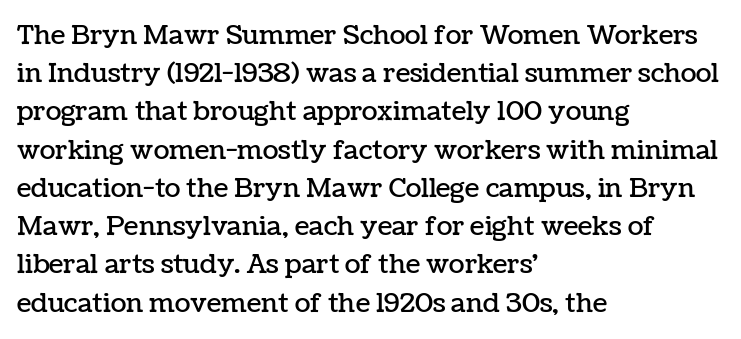
Q: Is the text italic (slanted)? A: No, it is upright.
Q: Is the text underlined? A: No.
Q: How is the paragraph aligned? A: Left-aligned.
Q: Is the spacing between letters normal or unusually wide? A: Normal.
Q: Is the spacing between lines tight, normal or loose? A: Normal.
